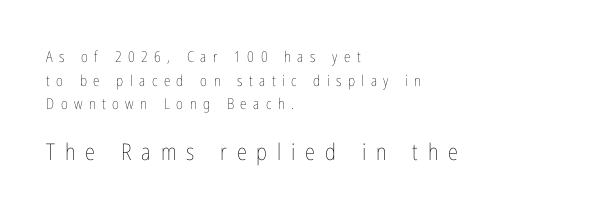
The image shows 23 px text type, upright; set left-aligned, normal line spacing (1.57x), unusually wide letter spacing (+0.43 em), not underlined; the second (bottom) block is 1.53x larger.
